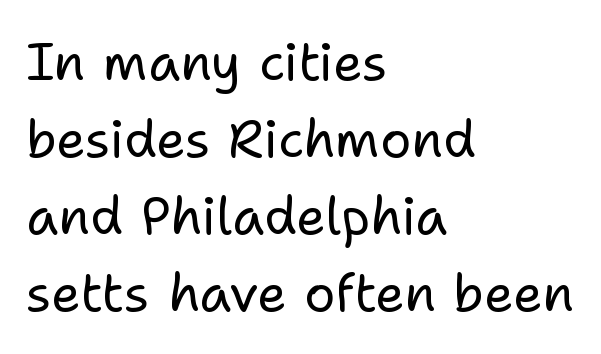
Every stem runs plumb, perpendicular to the baseline. Each stroke keeps to a modest, everyday thickness or less. The letterforms sit shoulder to shoulder at normal distance. The area under the type is left untouched. The passage shown is typed in a proportional face where columns would drift.
